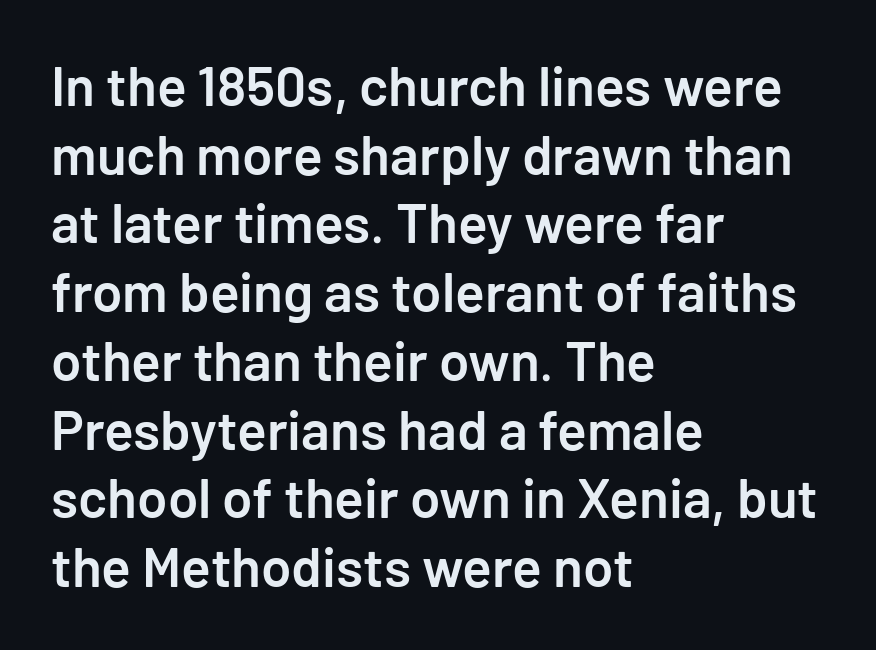
{"serif": "no", "italic": "no", "bold": "semi", "weight": "semibold", "width": "normal", "stroke_contrast": "low", "x_height": "medium", "underline": "no", "align": "left", "line_spacing": "normal", "line_spacing_ratio": 1.25, "letter_spacing": "normal", "letter_spacing_em": 0.0, "glyph_px": 55}
